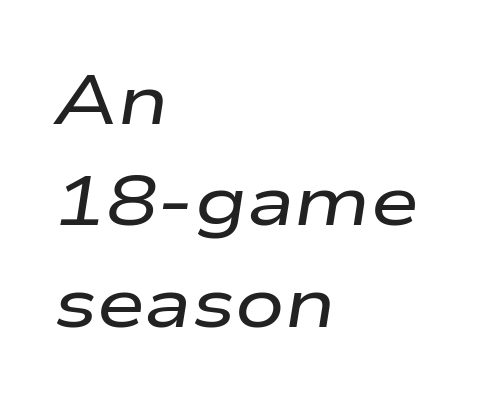
The image shows 69 px wide type, italic (leaning right); set left-aligned, normal line spacing (1.47x), normal letter spacing, not underlined; low stroke contrast and a medium x-height.
